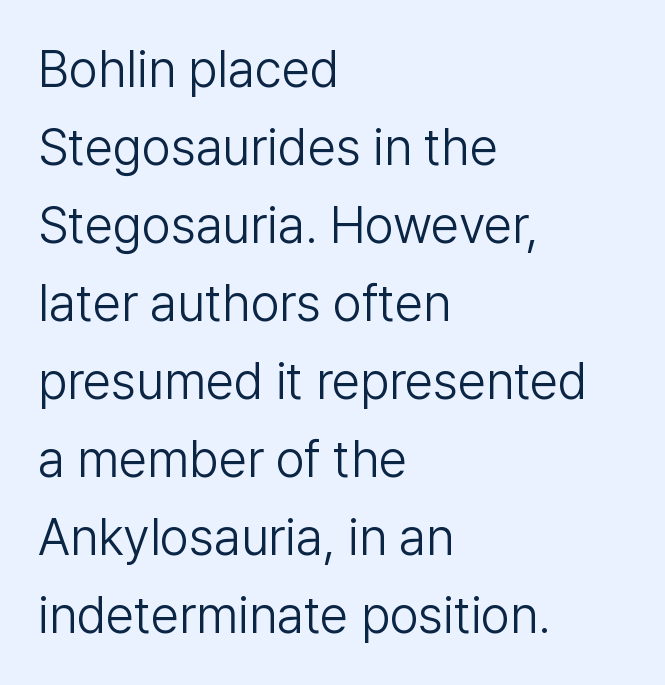
Each letter's strokes conclude bluntly, with no projecting serifs. Successive baselines arrive at the customary interval. The gaps between neighbouring characters are ordinary and unremarkable. Alignment: flush left.
